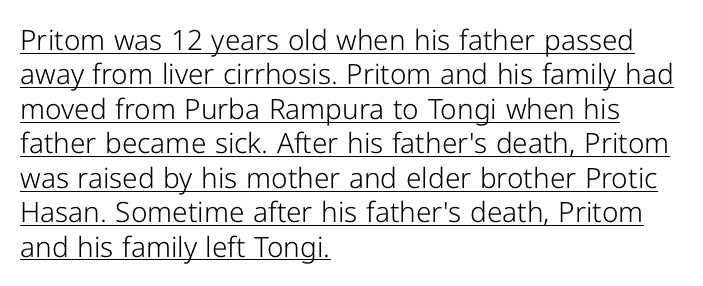
{"serif": "no", "italic": "no", "bold": "no", "weight": "light", "width": "normal", "stroke_contrast": "low", "x_height": "medium", "monospaced": "no", "underline": "yes", "align": "left", "line_spacing_ratio": 1.23, "letter_spacing": "normal", "letter_spacing_em": 0.0, "glyph_px": 28}
